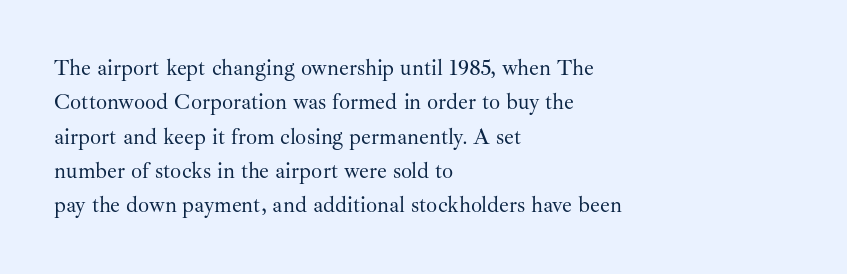
{"italic": "no", "bold": "no", "underline": "no", "align": "left", "line_spacing": "normal", "line_spacing_ratio": 1.56, "letter_spacing": "normal", "letter_spacing_em": 0.0, "glyph_px": 22}
